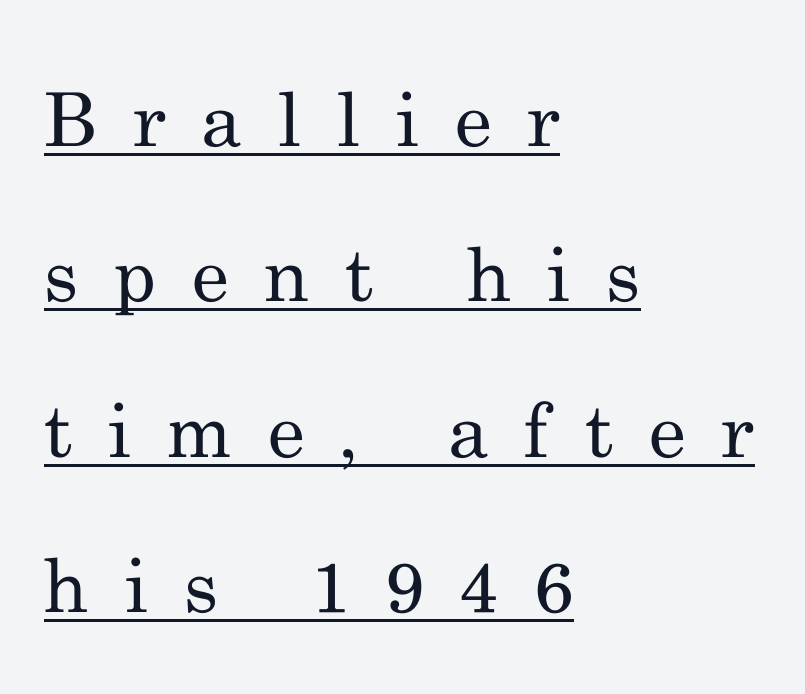
Q: Is the text bold? A: No.
Q: Is the text italic (slanted)? A: No, it is upright.
Q: Is the typeface a serif or a sans-serif typeface? A: Serif.
Q: Is the text underlined? A: Yes.
Q: How is the paragraph aligned? A: Left-aligned.
Q: Is the spacing between letters normal or unusually wide? A: Unusually wide.
Q: Is the spacing between lines tight, normal or loose? A: Loose.
Q: Width (condensed, normal, or wide)? A: Normal.
Q: Stroke contrast? A: Medium.
Q: x-height? A: Small.
Q: Monospaced? A: No.
